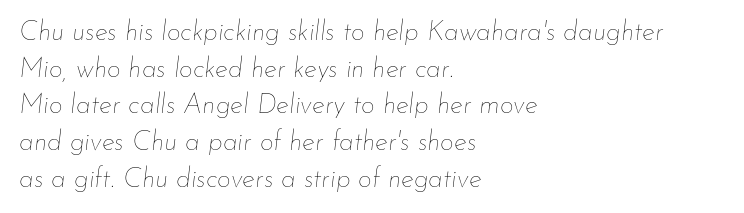
Short note: letters normally spaced. Casual observation: everything's shoved over to the left. A bare baseline throughout the passage. Stem width sits at or under what a default text font uses. An italicized treatment has been applied to the whole sample.
